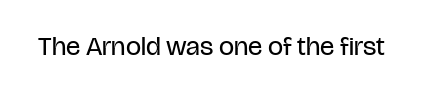
The image shows 27 px text type, upright; set normal letter spacing, not underlined.
